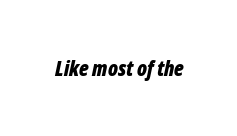
{"italic": "yes", "lean": "right", "slant_degrees": 12, "bold": "yes", "underline": "no", "letter_spacing": "normal", "letter_spacing_em": 0.0, "glyph_px": 21}
